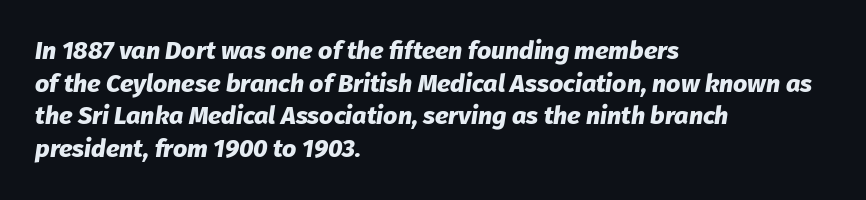
Q: Is the text bold? A: Yes.
Q: Is the text italic (slanted)? A: Yes, it leans right by about 8 degrees.
Q: Is the text underlined? A: No.
Q: How is the paragraph aligned? A: Left-aligned.
Q: Is the spacing between letters normal or unusually wide? A: Normal.
Q: Is the spacing between lines tight, normal or loose? A: Normal.
